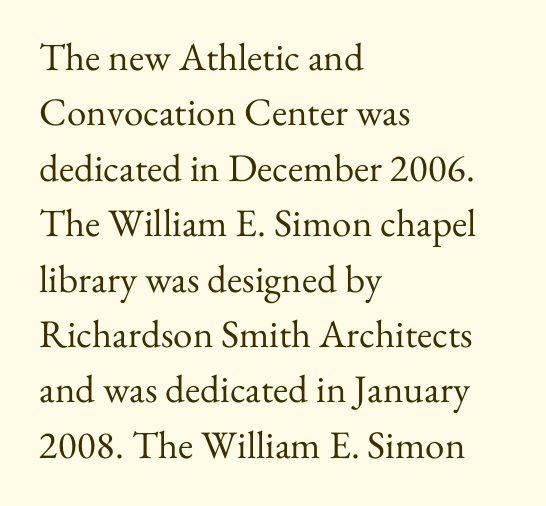
Q: Is the text bold? A: No.
Q: Is the text italic (slanted)? A: No, it is upright.
Q: Is the typeface a serif or a sans-serif typeface? A: Serif.
Q: Is the text underlined? A: No.
Q: How is the paragraph aligned? A: Left-aligned.
Q: Is the spacing between letters normal or unusually wide? A: Normal.
Q: Is the spacing between lines tight, normal or loose? A: Normal.
Q: Width (condensed, normal, or wide)? A: Normal.
Q: Stroke contrast? A: Medium.
Q: x-height? A: Small.
Q: Monospaced? A: No.
